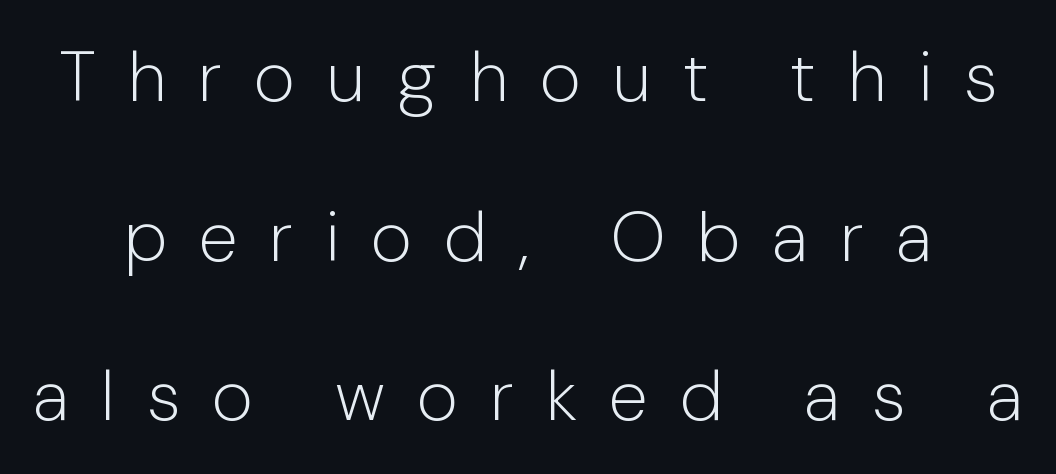
Q: Is the text bold? A: No.
Q: Is the text italic (slanted)? A: No, it is upright.
Q: Is the typeface a serif or a sans-serif typeface? A: Sans-serif.
Q: Is the text underlined? A: No.
Q: Is the spacing between letters normal or unusually wide? A: Unusually wide.
Q: Is the spacing between lines tight, normal or loose? A: Loose.
Q: Width (condensed, normal, or wide)? A: Normal.
Q: Stroke contrast? A: Low.
Q: x-height? A: Medium.
Q: Monospaced? A: No.
